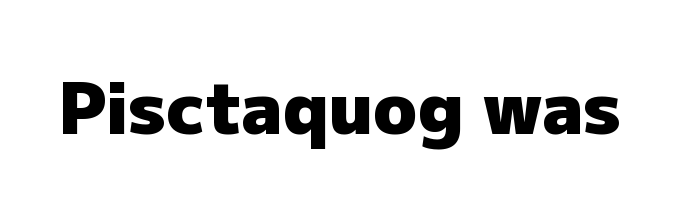
The image shows 72 px heavy sans-serif type, upright; set normal letter spacing, not underlined; low stroke contrast and a medium x-height.
